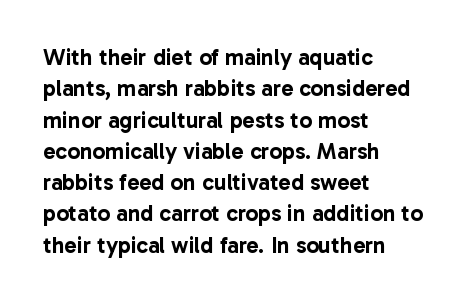
Q: Is the text italic (slanted)? A: No, it is upright.
Q: Is the text underlined? A: No.
Q: How is the paragraph aligned? A: Left-aligned.
Q: Is the spacing between letters normal or unusually wide? A: Normal.
Q: Is the spacing between lines tight, normal or loose? A: Normal.
